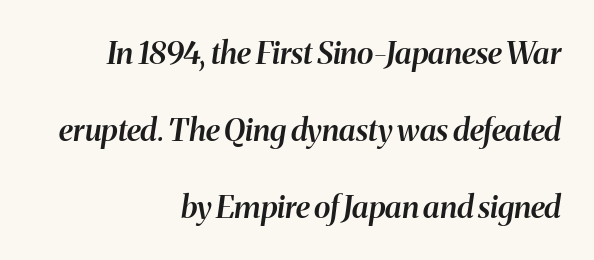
Q: Is the text bold? A: Semi-bold.
Q: Is the text italic (slanted)? A: Yes, it leans right by about 8 degrees.
Q: Is the text underlined? A: No.
Q: How is the paragraph aligned? A: Right-aligned.
Q: Is the spacing between letters normal or unusually wide? A: Normal.
Q: Is the spacing between lines tight, normal or loose? A: Loose.
Q: Width (condensed, normal, or wide)? A: Normal.
Q: Stroke contrast? A: Medium.
Q: x-height? A: Medium.
Q: Monospaced? A: No.
